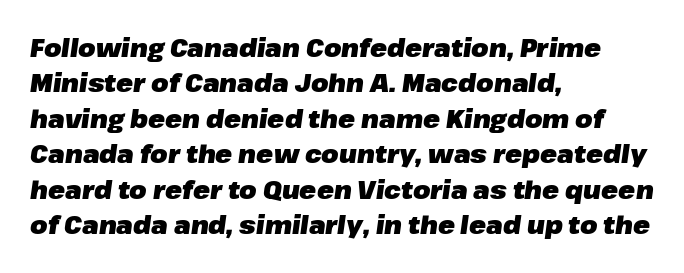
{"italic": "yes", "lean": "right", "slant_degrees": 8, "bold": "yes", "underline": "no", "align": "left", "line_spacing": "normal", "line_spacing_ratio": 1.42, "letter_spacing": "normal", "letter_spacing_em": 0.0, "glyph_px": 25}
